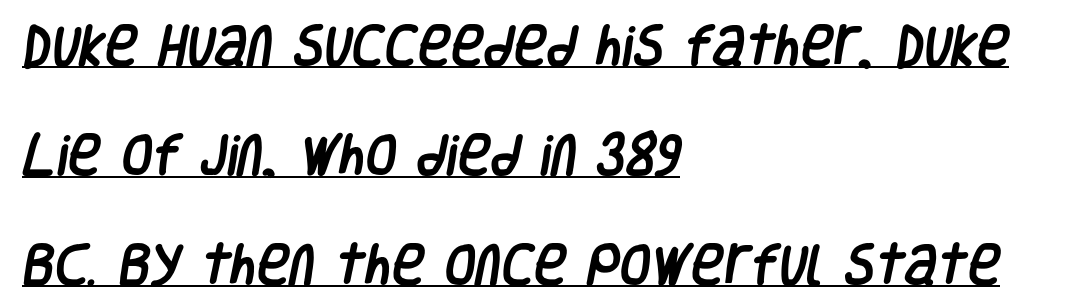
{"serif": "no", "width": "condensed", "stroke_contrast": "low", "x_height": "large", "monospaced": "no", "underline": "yes", "align": "left", "line_spacing": "loose", "line_spacing_ratio": 2.43, "letter_spacing": "normal", "letter_spacing_em": 0.0, "glyph_px": 45}
